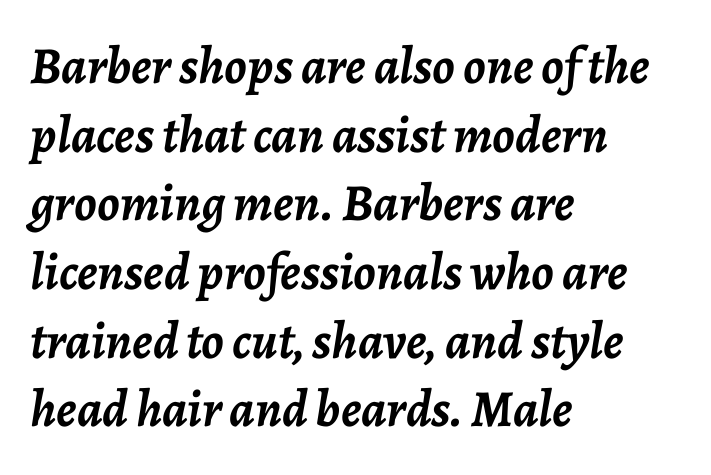
The passage shown has conventional tracking throughout. The rows are spaced the way most documents space them. Does the copy run flush right? No — it runs flush left. The face used here has a pronounced slope to its letters. Underline: absent.
